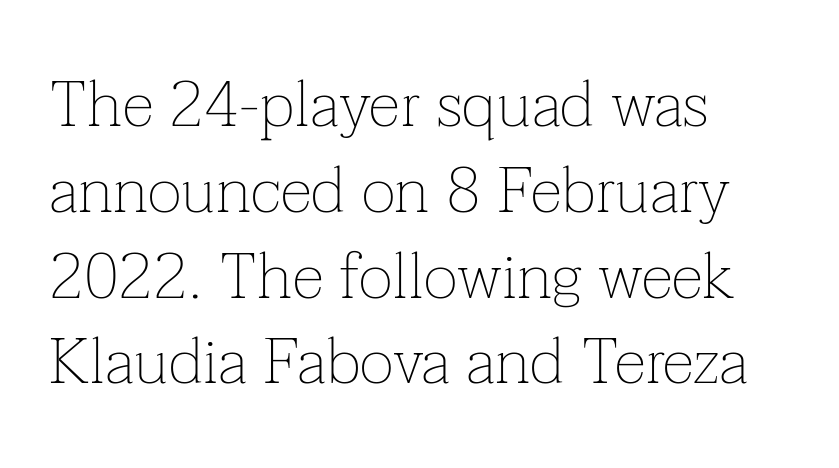
{"serif": "yes", "italic": "no", "bold": "no", "weight": "thin", "width": "normal", "stroke_contrast": "low", "x_height": "medium", "monospaced": "no", "underline": "no", "align": "left", "line_spacing": "normal", "line_spacing_ratio": 1.32, "letter_spacing": "normal", "letter_spacing_em": 0.0, "glyph_px": 65}
